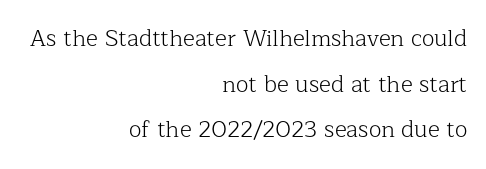
Q: Is the text bold? A: No.
Q: Is the text italic (slanted)? A: No, it is upright.
Q: Is the text underlined? A: No.
Q: How is the paragraph aligned? A: Right-aligned.
Q: Is the spacing between letters normal or unusually wide? A: Normal.
Q: Is the spacing between lines tight, normal or loose? A: Loose.
